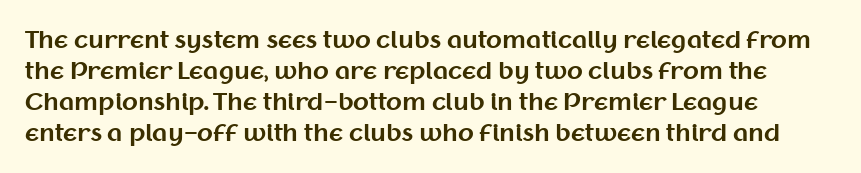
This block has exactly the height ordinary leading produces. The font's upright variant was chosen for this text. Check the space under the baseline: it is left empty. Heft: maximum for text — a bold.
